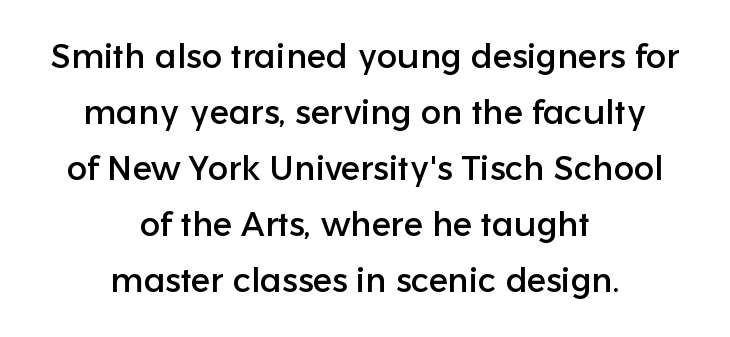
{"serif": "no", "italic": "no", "width": "normal", "stroke_contrast": "low", "x_height": "medium", "monospaced": "no", "underline": "no", "align": "center", "line_spacing": "normal", "line_spacing_ratio": 1.65, "letter_spacing": "normal", "letter_spacing_em": 0.0, "glyph_px": 34}
